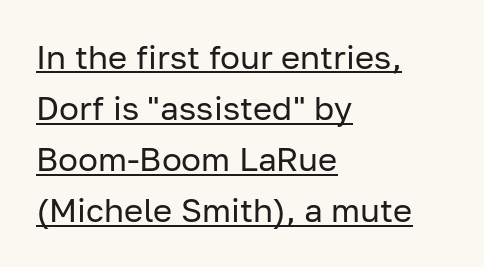
{"serif": "no", "italic": "no", "bold": "no", "weight": "regular", "width": "normal", "stroke_contrast": "low", "x_height": "medium", "monospaced": "no", "underline": "yes", "align": "left", "line_spacing": "normal", "line_spacing_ratio": 1.55, "letter_spacing": "normal", "letter_spacing_em": 0.0, "glyph_px": 33}
